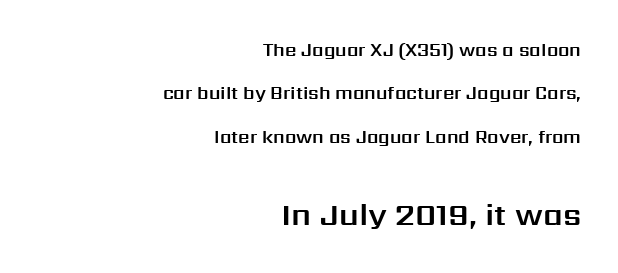
{"serif": "no", "italic": "no", "width": "normal", "stroke_contrast": "medium", "x_height": "medium", "monospaced": "no", "underline": "no", "align": "right", "line_spacing": "loose", "line_spacing_ratio": 2.41, "letter_spacing": "normal", "letter_spacing_em": 0.0, "larger_block": "second", "size_ratio": 1.72, "glyph_px": 31}
